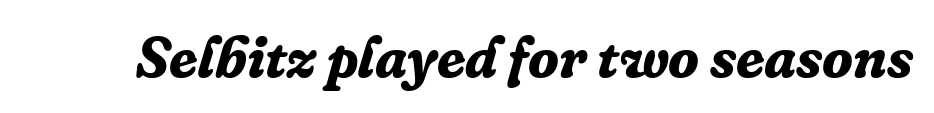
Q: Is the text bold? A: Yes.
Q: Is the text italic (slanted)? A: Yes, it leans right by about 16 degrees.
Q: Is the typeface a serif or a sans-serif typeface? A: Serif.
Q: Is the text underlined? A: No.
Q: Is the spacing between letters normal or unusually wide? A: Normal.
Q: Width (condensed, normal, or wide)? A: Normal.
Q: Stroke contrast? A: Low.
Q: x-height? A: Medium.
Q: Monospaced? A: No.
